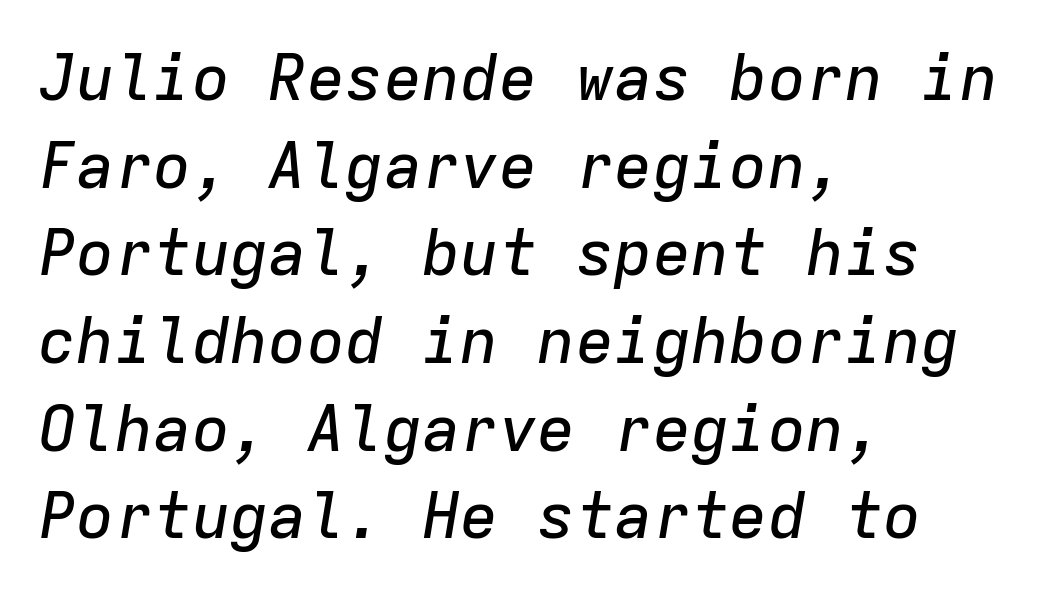
The image shows 64 px text type, italic (leaning right), monospaced; set left-aligned, normal line spacing (1.37x), normal letter spacing, not underlined; low stroke contrast and a medium x-height.
